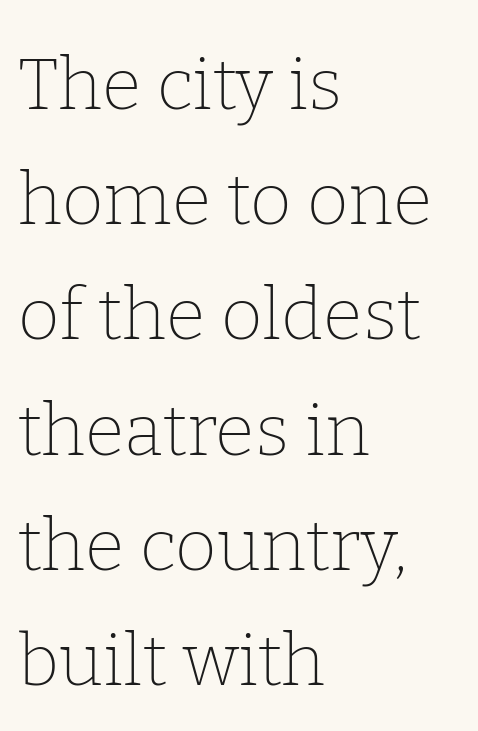
The face used here is proportionally spaced, like ordinary book or web type. In CSS terms this would be text-align: left. Weight: in the light-to-regular range. Only glyphs here, with clear space below each row. Yep, those are serifs on the letters. Rows of type keep a routine distance in the vertical direction.
